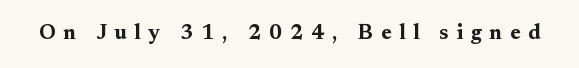
{"italic": "no", "bold": "yes", "underline": "no", "letter_spacing": "wide", "letter_spacing_em": 0.37, "glyph_px": 21}
